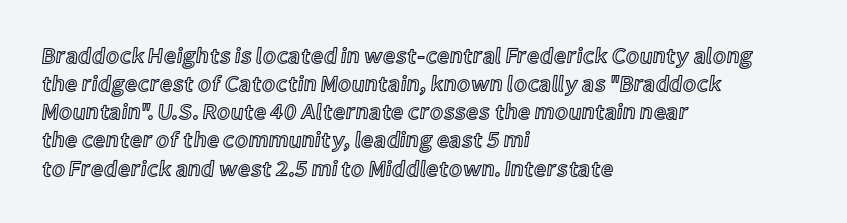
The image shows 22 px text type; set left-aligned, normal line spacing (1.28x), normal letter spacing, not underlined.
